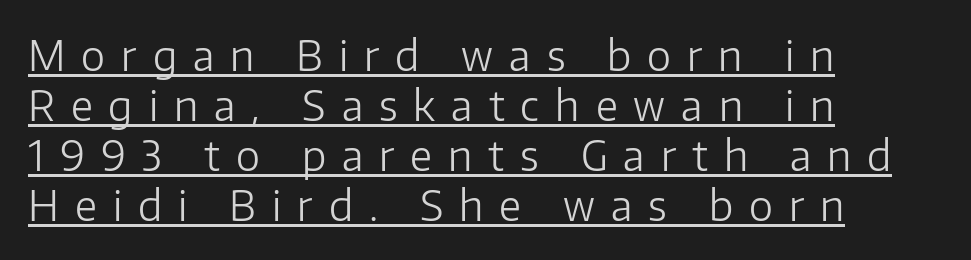
{"serif": "no", "italic": "no", "bold": "no", "weight": "light", "width": "normal", "stroke_contrast": "low", "x_height": "medium", "monospaced": "no", "underline": "yes", "align": "left", "line_spacing_ratio": 1.22, "letter_spacing": "wide", "letter_spacing_em": 0.39, "glyph_px": 41}
